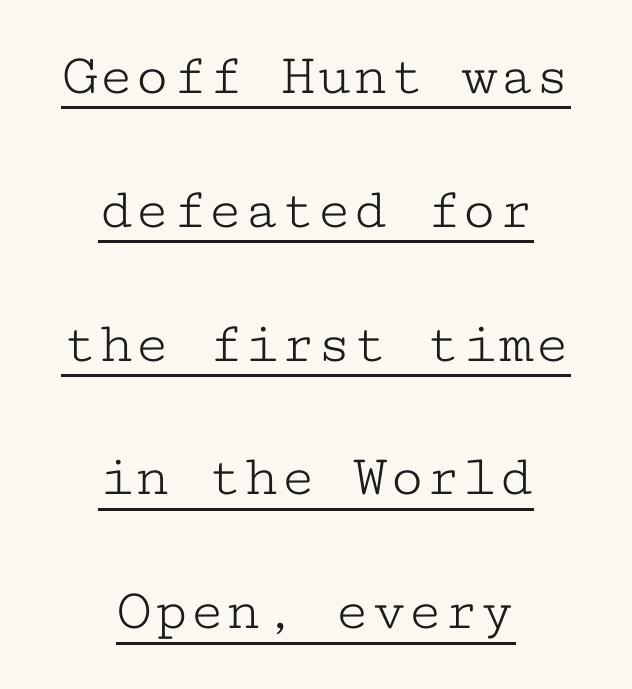
Q: Is the text bold? A: No.
Q: Is the text italic (slanted)? A: No, it is upright.
Q: Is the typeface a serif or a sans-serif typeface? A: Serif.
Q: Is the text underlined? A: Yes.
Q: How is the paragraph aligned? A: Centered.
Q: Is the spacing between letters normal or unusually wide? A: Normal.
Q: Is the spacing between lines tight, normal or loose? A: Loose.
Q: Width (condensed, normal, or wide)? A: Wide.
Q: Stroke contrast? A: Low.
Q: x-height? A: Medium.
Q: Monospaced? A: Yes.
